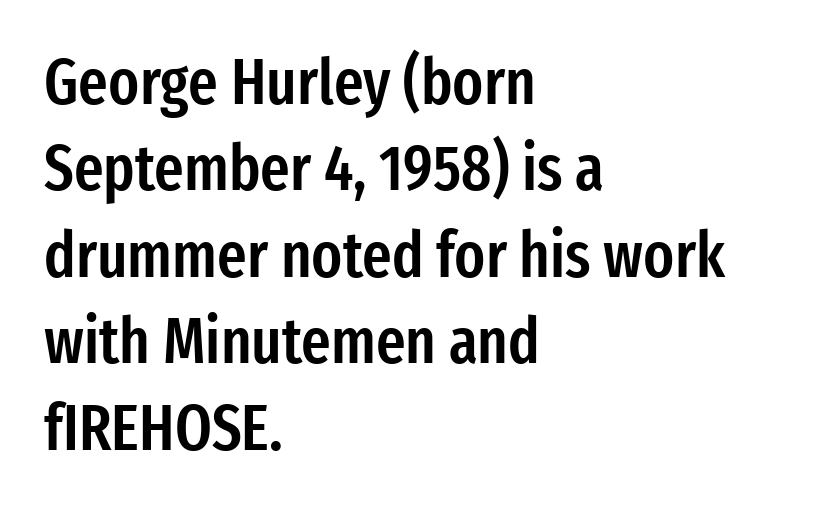
Alignment: flush left. Ordinary non-slanted type is in use. How are the letters spaced? Ordinarily, with no added tracking. The rendering shows plain stroke endings on the letterforms — a sans-serif design.
